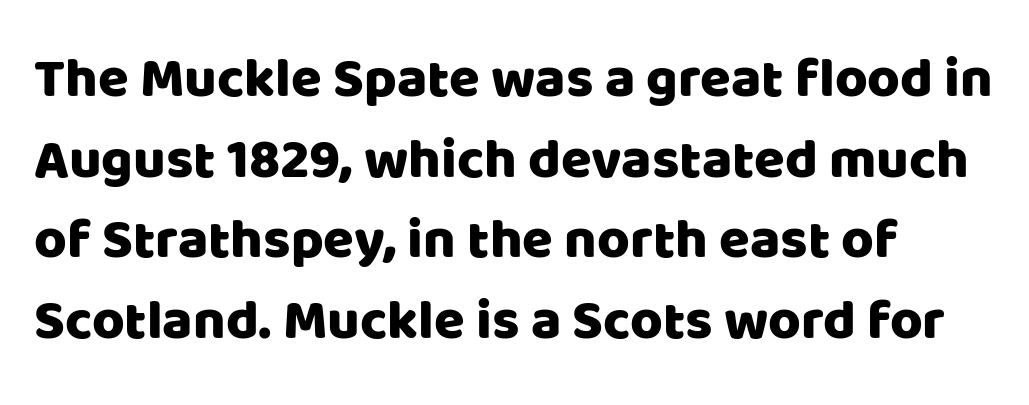
The image shows 56 px sans-serif type, upright; set left-aligned, normal line spacing (1.44x), normal letter spacing, not underlined; low stroke contrast and a large x-height.
